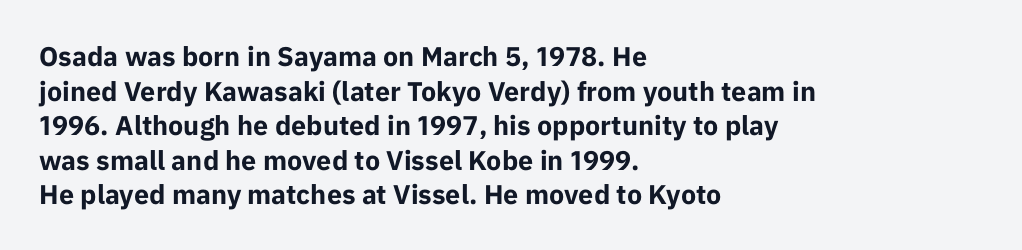
Compared with typical body copy, the letter spacing here is the same. The setting favours the left margin, as ordinary paragraphs usually do. Heft: maximum for text — a bold. Beneath every word, the page is bare. Successive baselines arrive at the customary interval. These lines were composed using upright roman letters.
